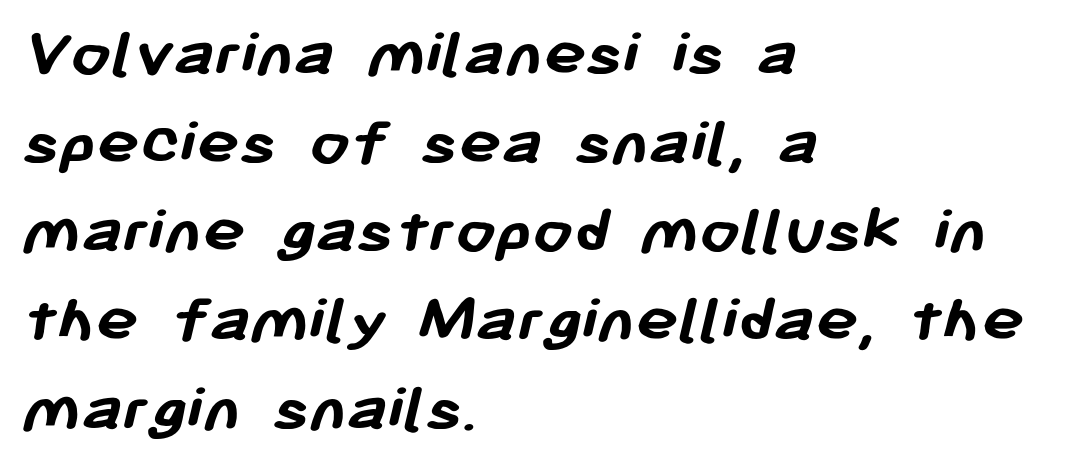
{"serif": "no", "bold": "yes", "weight": "semibold", "width": "normal", "stroke_contrast": "low", "x_height": "medium", "monospaced": "no", "underline": "no", "align": "left", "line_spacing": "normal", "line_spacing_ratio": 1.25, "letter_spacing": "normal", "letter_spacing_em": 0.0, "glyph_px": 71}
